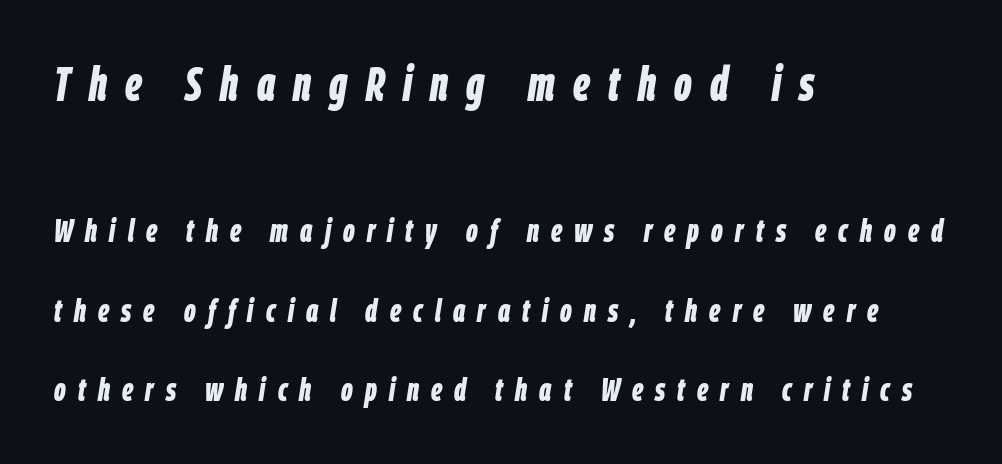
Rendered with sloped, italic letterforms. The space beneath each line is pristine and unruled. You get the large type first, then a drop to smaller type. I'd describe the lettering as bold — thick and assertive.
